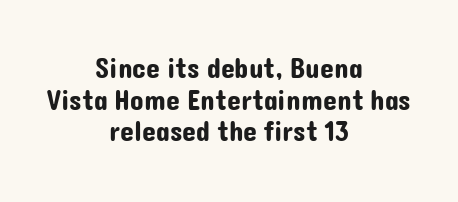
Caption: standard tracking, unaltered. Teacher's note: observe the equal gaps on both sides — that is centered alignment. No italicization has been applied; the sample stays upright. The foot of each line stays bare and open.
